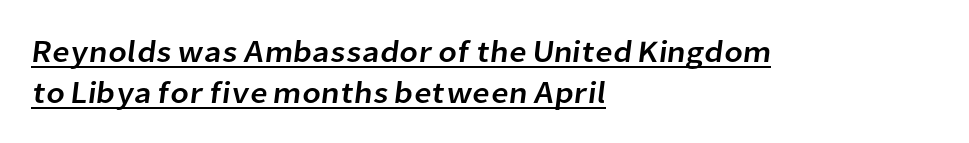
Q: Is the typeface a serif or a sans-serif typeface? A: Sans-serif.
Q: Is the text underlined? A: Yes.
Q: How is the paragraph aligned? A: Left-aligned.
Q: Is the spacing between letters normal or unusually wide? A: Normal.
Q: Is the spacing between lines tight, normal or loose? A: Normal.
Q: Width (condensed, normal, or wide)? A: Normal.
Q: Stroke contrast? A: Low.
Q: x-height? A: Medium.
Q: Monospaced? A: No.
